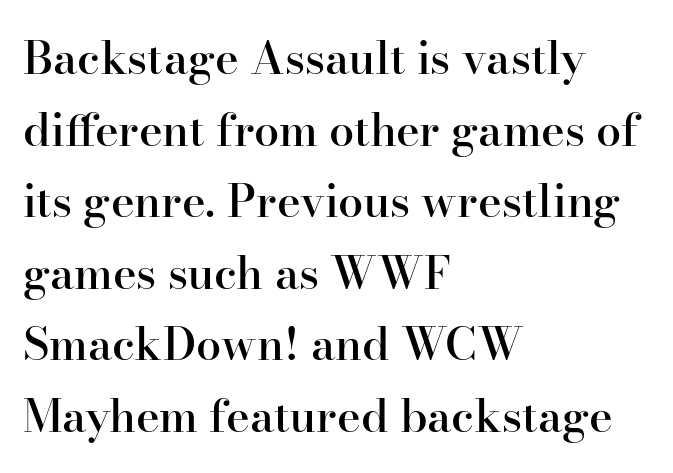
The image shows 45 px semibold serif type, upright; set left-aligned, normal line spacing (1.59x), normal letter spacing, not underlined; high stroke contrast and a small x-height.
